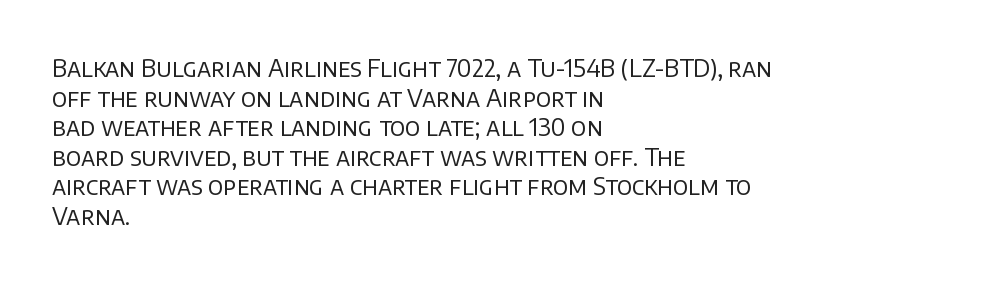
The image shows 24 px text type, upright; set left-aligned, line spacing 1.23x, normal letter spacing, not underlined.
